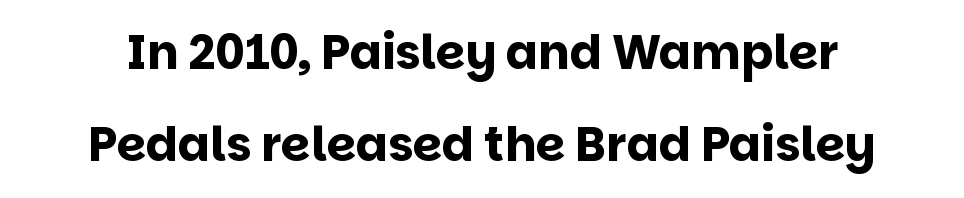
The image shows 47 px bold sans-serif type, upright; set loose line spacing (1.96x), normal letter spacing, not underlined; low stroke contrast and a large x-height.
